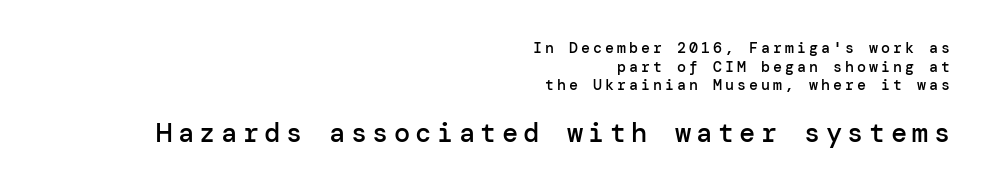
Q: Is the text bold? A: Semi-bold.
Q: Is the text italic (slanted)? A: No, it is upright.
Q: Is the text underlined? A: No.
Q: How is the paragraph aligned? A: Right-aligned.
Q: Is the spacing between letters normal or unusually wide? A: Unusually wide.
Q: Which block of text is set in a larger size, the first (top) or the second (bottom)? A: The second (bottom) one.
